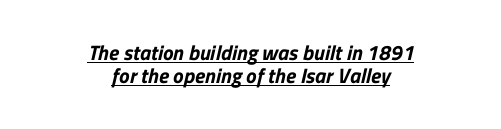
The image shows 21 px text type; set centered, tight line spacing (1.1x), normal letter spacing, underlined.
